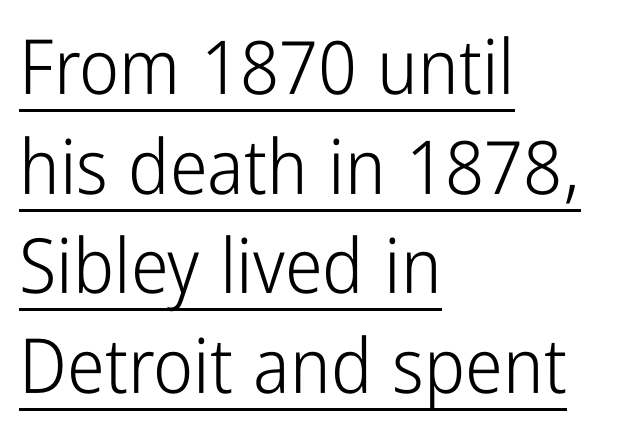
{"serif": "no", "italic": "no", "bold": "no", "weight": "light", "width": "condensed", "stroke_contrast": "low", "x_height": "medium", "monospaced": "no", "underline": "yes", "align": "left", "line_spacing": "normal", "line_spacing_ratio": 1.31, "letter_spacing": "normal", "letter_spacing_em": 0.0, "glyph_px": 76}
